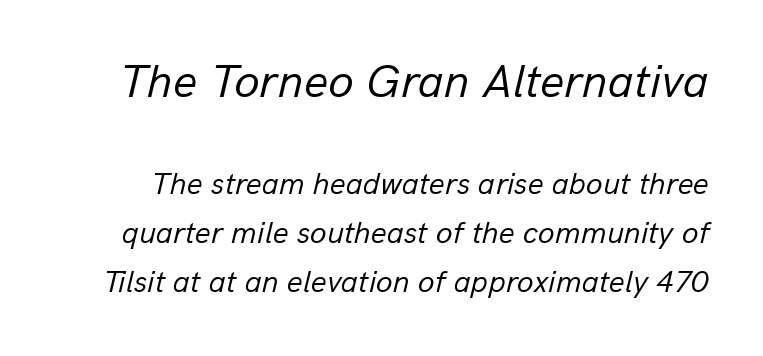
Q: Is the text bold? A: No.
Q: Is the text italic (slanted)? A: Yes, it leans right by about 13 degrees.
Q: Is the text underlined? A: No.
Q: Is the spacing between letters normal or unusually wide? A: Normal.
Q: Is the spacing between lines tight, normal or loose? A: Normal.
Q: Which block of text is set in a larger size, the first (top) or the second (bottom)? A: The first (top) one.
Q: Width (condensed, normal, or wide)? A: Normal.
Q: Stroke contrast? A: Low.
Q: x-height? A: Medium.
Q: Monospaced? A: No.
